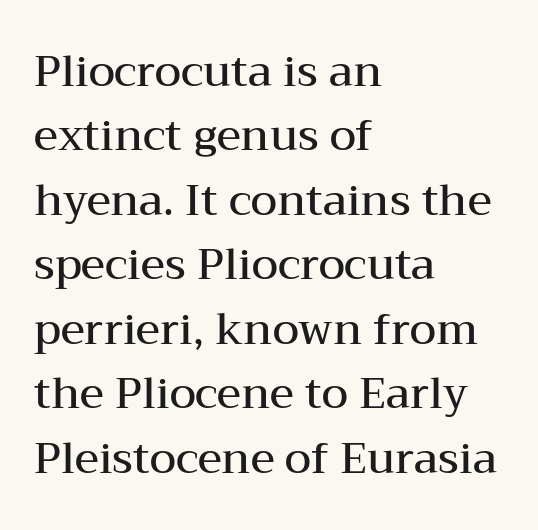
Every character sits straight up, as roman type does. This sample has the flowing, uneven cadence of proportional lettering. Caption: standard tracking, unaltered. Note: serifs present on the glyphs. Every row of glyphs begins at an identical x-position on the left.
